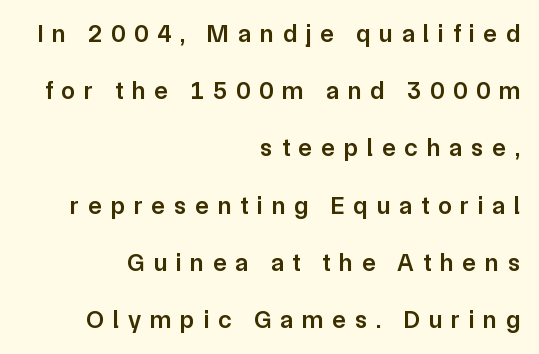
Q: Is the text bold? A: Semi-bold.
Q: Is the text italic (slanted)? A: No, it is upright.
Q: Is the text underlined? A: No.
Q: How is the paragraph aligned? A: Right-aligned.
Q: Is the spacing between letters normal or unusually wide? A: Unusually wide.
Q: Is the spacing between lines tight, normal or loose? A: Loose.
